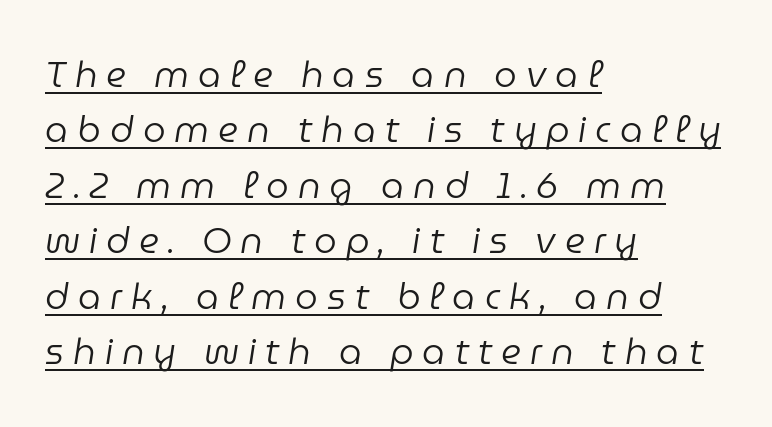
The passage shown is not bold in any degree. Left-aligned paragraph, ragged on the right. Rows of type keep a routine distance in the vertical direction. The passage shown is typed in a proportional face where columns would drift. Beneath each row of characters lies a ruled line. Observe the lean: these are italic letterforms.
